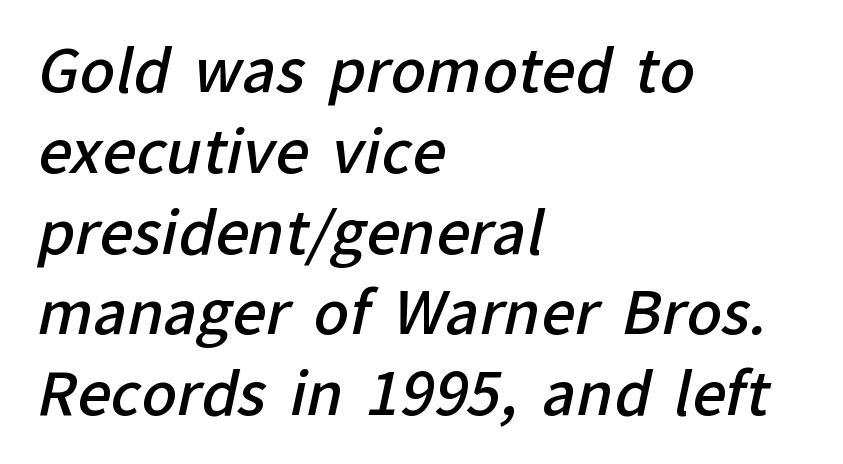
Firm but not heavy-handed strokes: this text is semibold. Type without underlining. Proportional: the letters do not fall into vertical columns. Casual observation: everything's shoved over to the left.
